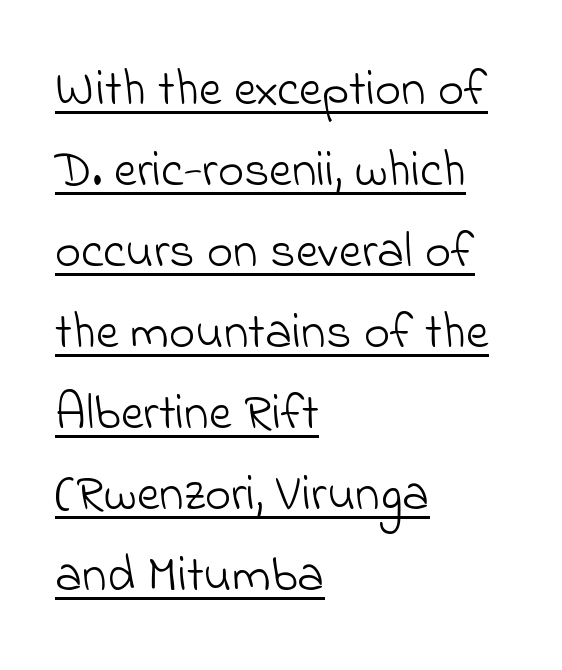
The image shows 50 px light sans-serif type; set left-aligned, normal line spacing (1.62x), normal letter spacing, underlined; low stroke contrast and a small x-height.
